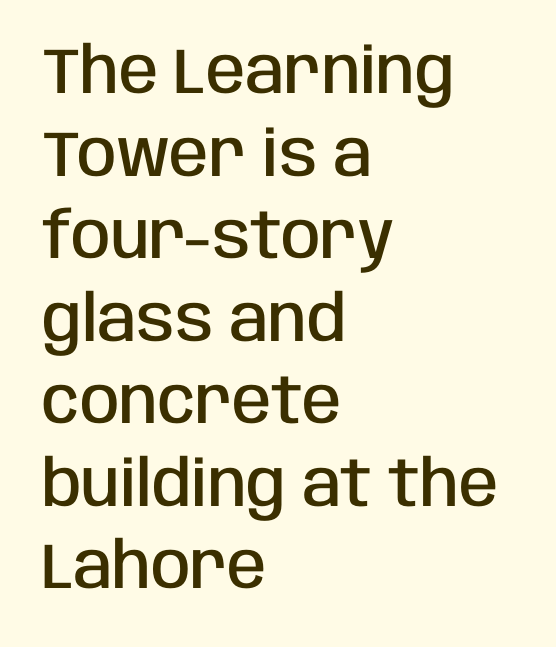
The image shows 64 px semibold, condensed sans-serif type, upright; set left-aligned, normal line spacing (1.29x), normal letter spacing, not underlined; low stroke contrast and a large x-height.
